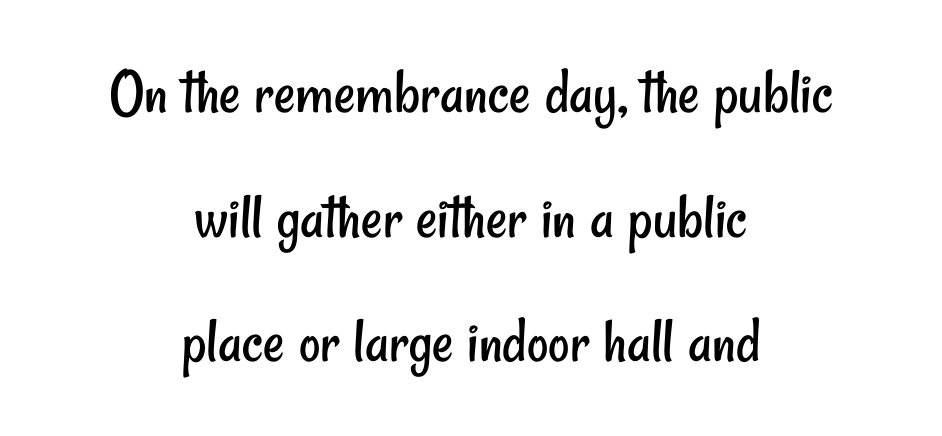
{"serif": "no", "bold": "no", "weight": "regular", "width": "condensed", "stroke_contrast": "low", "x_height": "small", "monospaced": "no", "underline": "no", "align": "center", "line_spacing_ratio": 1.89, "letter_spacing": "normal", "letter_spacing_em": 0.0, "glyph_px": 66}
